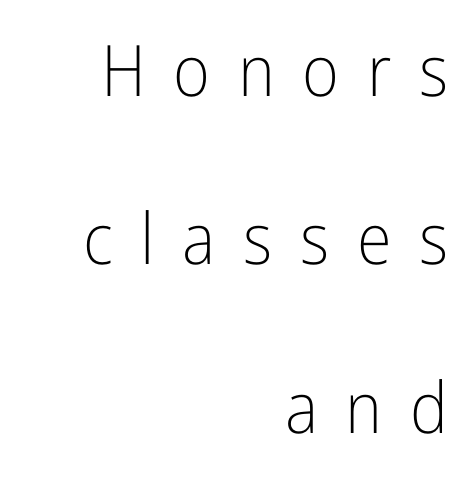
The image shows 71 px light, condensed sans-serif type, upright; set right-aligned, loose line spacing (2.37x), unusually wide letter spacing (+0.39 em), not underlined; low stroke contrast and a medium x-height.
